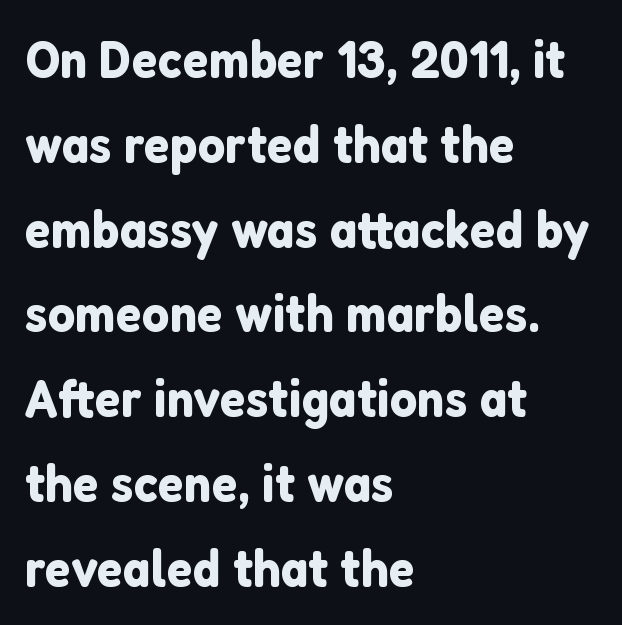
{"serif": "no", "italic": "no", "width": "normal", "stroke_contrast": "low", "x_height": "medium", "monospaced": "no", "underline": "no", "align": "left", "line_spacing": "normal", "line_spacing_ratio": 1.57, "letter_spacing": "normal", "letter_spacing_em": 0.0, "glyph_px": 54}
